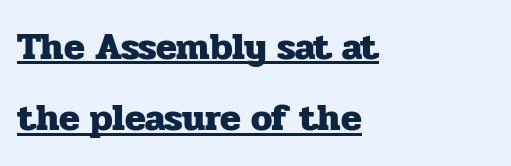
A full-strength bold gives these letters their thick strokes. Compared with a centered layout, this one pins lines to the left instead. The rendering uses natural spacing where letterforms have individual widths. Does extra space separate the letters? No, they use regular spacing.
